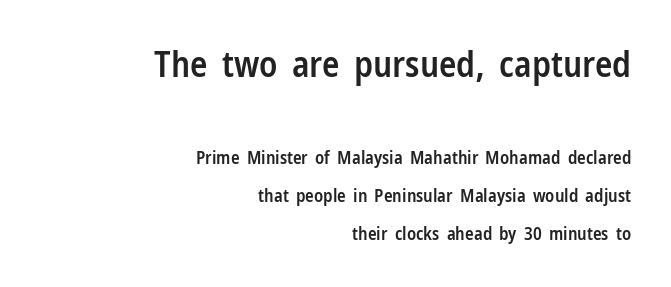
Typeset ragged left — the right edge is the straight one. Plain, unruled lines of type. Quick note: interline space is abundant. I'd describe the lettering as semibold — firm but not a full bold.
